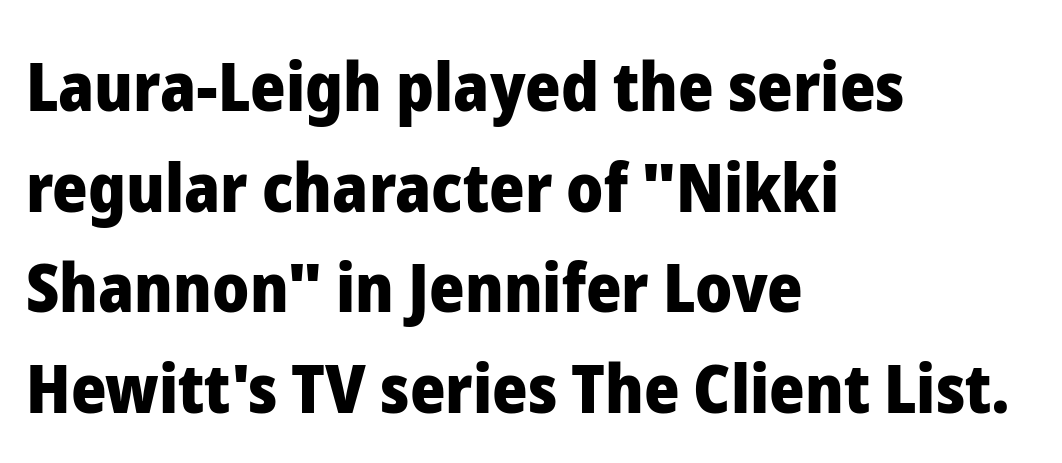
{"serif": "no", "italic": "no", "bold": "yes", "weight": "heavy", "width": "normal", "stroke_contrast": "low", "x_height": "medium", "monospaced": "no", "underline": "no", "align": "left", "line_spacing": "normal", "line_spacing_ratio": 1.48, "letter_spacing": "normal", "letter_spacing_em": 0.0, "glyph_px": 68}
